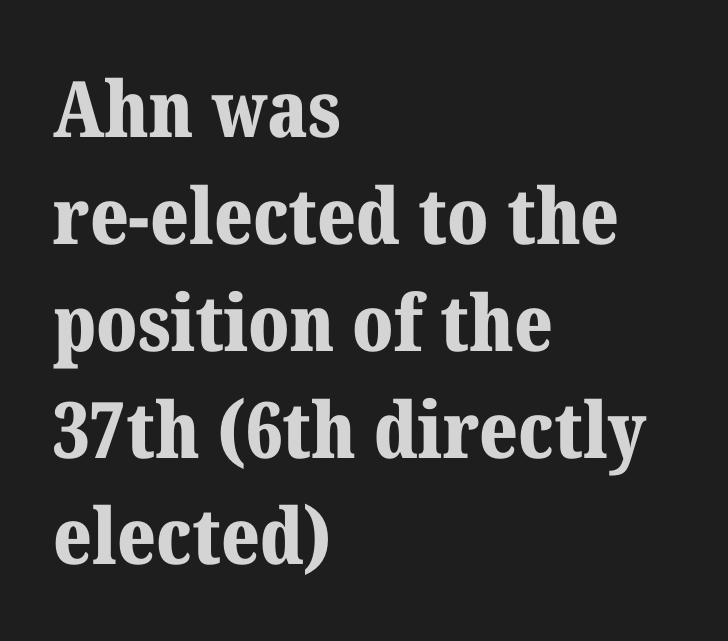
Q: Is the text bold? A: Yes.
Q: Is the text italic (slanted)? A: No, it is upright.
Q: Is the typeface a serif or a sans-serif typeface? A: Serif.
Q: Is the text underlined? A: No.
Q: How is the paragraph aligned? A: Left-aligned.
Q: Is the spacing between letters normal or unusually wide? A: Normal.
Q: Is the spacing between lines tight, normal or loose? A: Normal.
Q: Width (condensed, normal, or wide)? A: Normal.
Q: Stroke contrast? A: Medium.
Q: x-height? A: Medium.
Q: Monospaced? A: No.
